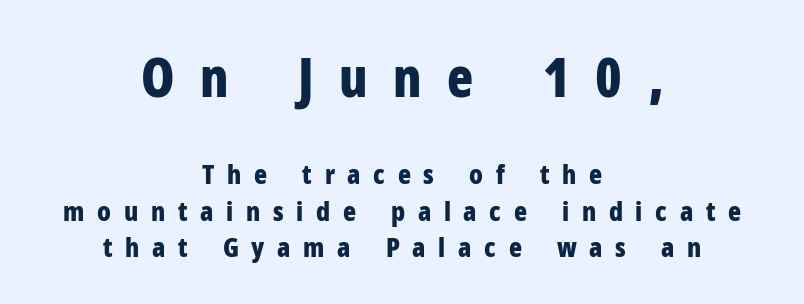
The image shows 54 px bold, condensed sans-serif type, upright; set centered, normal line spacing (1.35x), unusually wide letter spacing (+0.47 em), not underlined; the first (top) block is 2.0x larger; low stroke contrast and a medium x-height.
